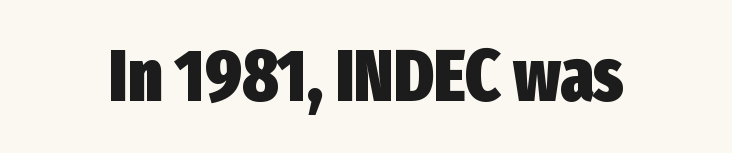
{"serif": "no", "italic": "no", "bold": "yes", "weight": "heavy", "width": "condensed", "stroke_contrast": "low", "x_height": "medium", "monospaced": "no", "underline": "no", "letter_spacing": "normal", "letter_spacing_em": 0.0, "glyph_px": 73}
